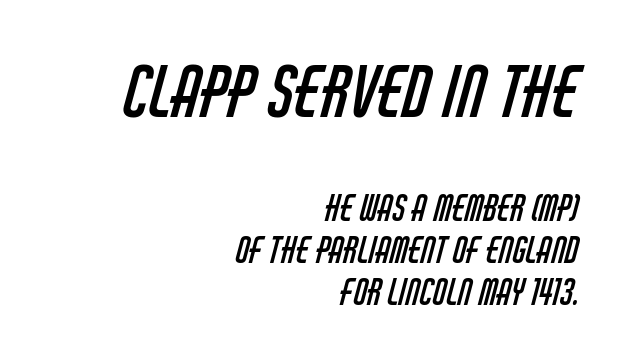
{"serif": "no", "bold": "no", "weight": "regular", "width": "condensed", "stroke_contrast": "low", "x_height": "large", "monospaced": "no", "underline": "no", "align": "right", "line_spacing_ratio": 1.19, "letter_spacing": "normal", "letter_spacing_em": 0.0, "larger_block": "first", "size_ratio": 2.0, "glyph_px": 70}
